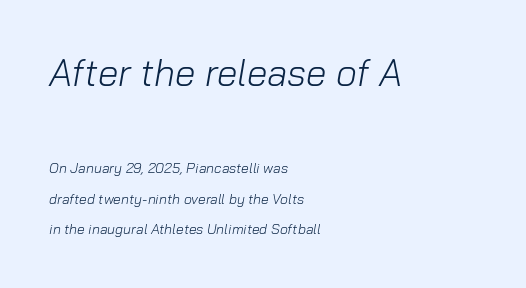
Q: Is the text bold? A: No.
Q: Is the text italic (slanted)? A: Yes, it leans right by about 10 degrees.
Q: Is the text underlined? A: No.
Q: How is the paragraph aligned? A: Left-aligned.
Q: Is the spacing between letters normal or unusually wide? A: Normal.
Q: Is the spacing between lines tight, normal or loose? A: Loose.
Q: Which block of text is set in a larger size, the first (top) or the second (bottom)? A: The first (top) one.
Q: Width (condensed, normal, or wide)? A: Normal.
Q: Stroke contrast? A: Low.
Q: x-height? A: Medium.
Q: Monospaced? A: No.
